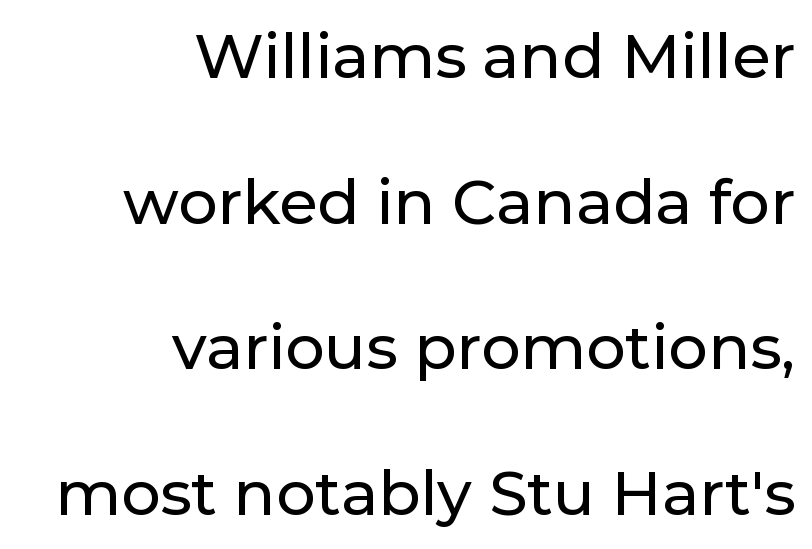
Note the varied advance widths — an 'i' is clearly narrower than an 'm'. Horizontally, the lines are justified to the trailing edge only. Grotesque or geometric, the face here clearly has no serifs. Underline: absent.
